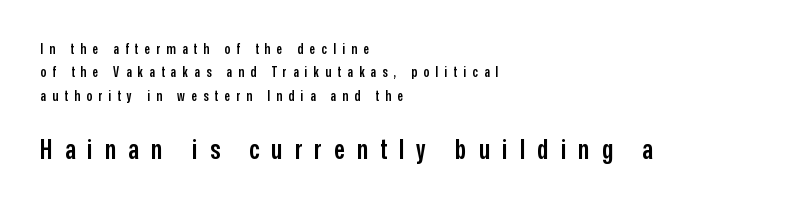
Q: Is the text bold? A: Semi-bold.
Q: Is the text italic (slanted)? A: No, it is upright.
Q: Is the text underlined? A: No.
Q: How is the paragraph aligned? A: Left-aligned.
Q: Is the spacing between letters normal or unusually wide? A: Unusually wide.
Q: Is the spacing between lines tight, normal or loose? A: Normal.
Q: Which block of text is set in a larger size, the first (top) or the second (bottom)? A: The second (bottom) one.
